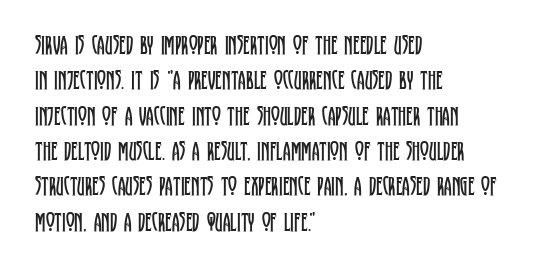
Q: Is the text bold? A: No.
Q: Is the text italic (slanted)? A: No, it is upright.
Q: Is the text underlined? A: No.
Q: How is the paragraph aligned? A: Left-aligned.
Q: Is the spacing between letters normal or unusually wide? A: Normal.
Q: Is the spacing between lines tight, normal or loose? A: Normal.
